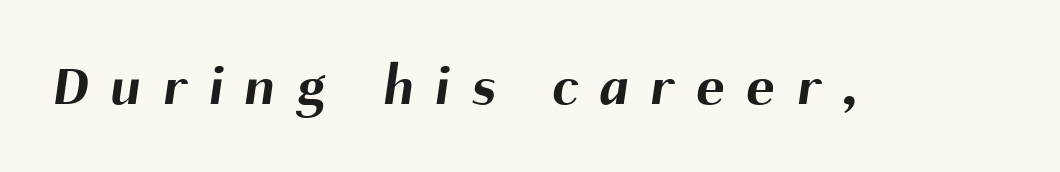
Q: Is the text bold? A: Yes.
Q: Is the typeface a serif or a sans-serif typeface? A: Sans-serif.
Q: Is the text underlined? A: No.
Q: Is the spacing between letters normal or unusually wide? A: Unusually wide.
Q: Width (condensed, normal, or wide)? A: Normal.
Q: Stroke contrast? A: Medium.
Q: x-height? A: Medium.
Q: Monospaced? A: No.
